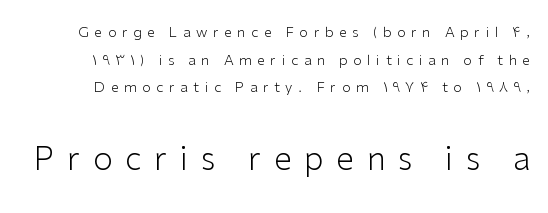
{"serif": "no", "italic": "no", "bold": "no", "weight": "light", "width": "normal", "stroke_contrast": "low", "x_height": "medium", "monospaced": "no", "underline": "no", "line_spacing": "loose", "line_spacing_ratio": 1.98, "letter_spacing": "wide", "letter_spacing_em": 0.4, "larger_block": "second", "size_ratio": 2.29, "glyph_px": 32}
